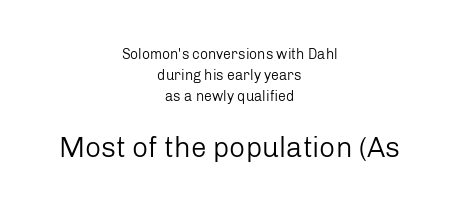
The image shows 28 px regular-weight sans-serif type, upright; set centered, normal line spacing (1.5x), normal letter spacing, not underlined; the second (bottom) block is 2.0x larger; low stroke contrast and a medium x-height.
